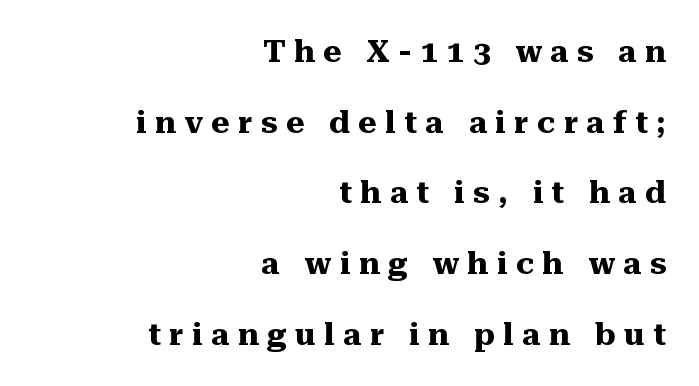
Q: Is the text bold? A: Yes.
Q: Is the text italic (slanted)? A: No, it is upright.
Q: Is the typeface a serif or a sans-serif typeface? A: Serif.
Q: Is the text underlined? A: No.
Q: How is the paragraph aligned? A: Right-aligned.
Q: Is the spacing between letters normal or unusually wide? A: Unusually wide.
Q: Is the spacing between lines tight, normal or loose? A: Loose.
Q: Width (condensed, normal, or wide)? A: Normal.
Q: Stroke contrast? A: Medium.
Q: x-height? A: Medium.
Q: Monospaced? A: No.
